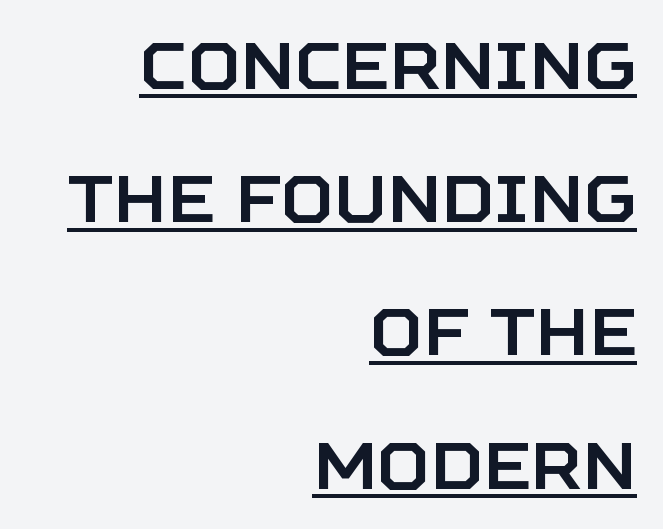
Q: Is the text italic (slanted)? A: No, it is upright.
Q: Is the typeface a serif or a sans-serif typeface? A: Sans-serif.
Q: Is the text underlined? A: Yes.
Q: How is the paragraph aligned? A: Right-aligned.
Q: Is the spacing between letters normal or unusually wide? A: Normal.
Q: Is the spacing between lines tight, normal or loose? A: Loose.
Q: Width (condensed, normal, or wide)? A: Normal.
Q: Stroke contrast? A: Low.
Q: x-height? A: Large.
Q: Monospaced? A: No.
